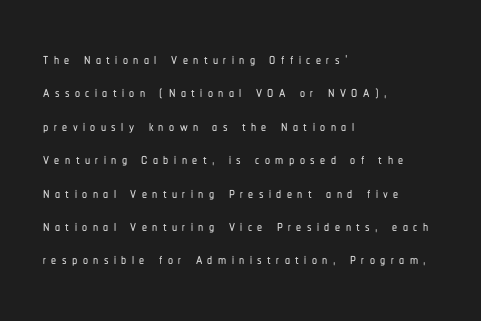
Beneath every word, the page is bare. The vertical gap from one line to the next is medium. Loose tracking; the words dissolve into strings of separated letters. The font's upright variant was chosen for this text. Casual observation: everything's shoved over to the left.
